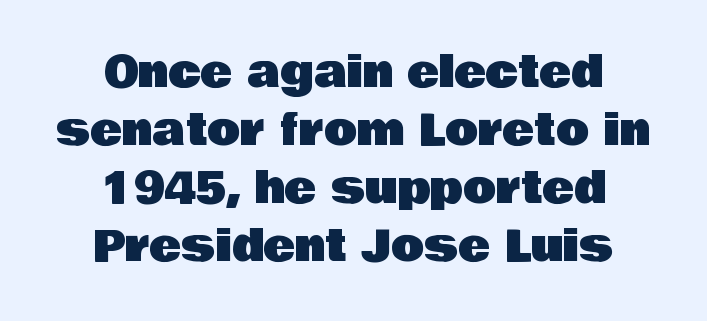
Q: Is the text italic (slanted)? A: No, it is upright.
Q: Is the typeface a serif or a sans-serif typeface? A: Sans-serif.
Q: Is the text underlined? A: No.
Q: How is the paragraph aligned? A: Centered.
Q: Is the spacing between letters normal or unusually wide? A: Normal.
Q: Is the spacing between lines tight, normal or loose? A: Normal.
Q: Width (condensed, normal, or wide)? A: Normal.
Q: Stroke contrast? A: Low.
Q: x-height? A: Large.
Q: Monospaced? A: No.
